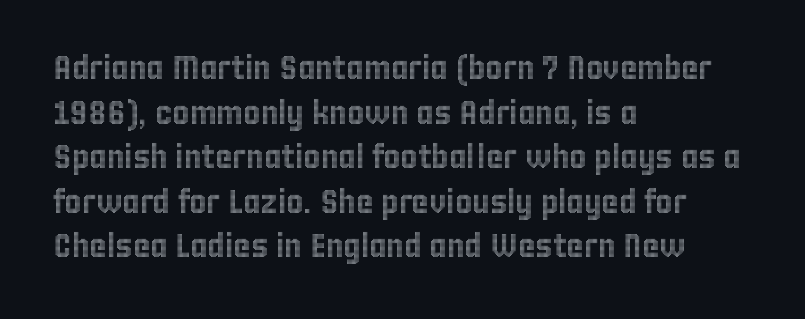
The passage shown is not underscored anywhere. Each letter keeps its own natural width here, so spacing adapts to shape. In terms of letterspacing, this is plain default setting. The passage shown stacks its lines at a standard gap. Ascenders rise straight up at ninety degrees. These lines stack with their left ends in a neat column.
